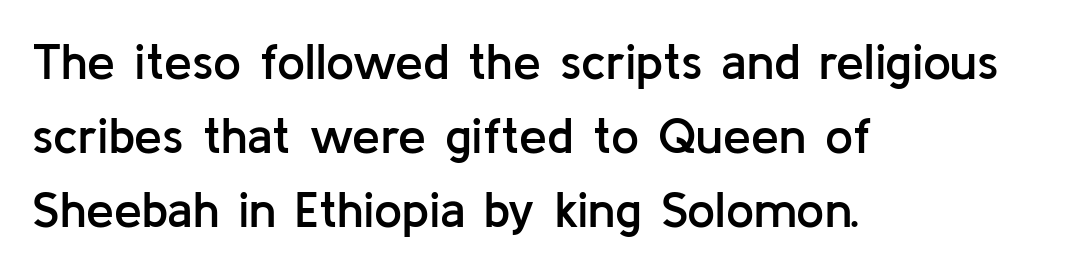
{"serif": "no", "italic": "no", "bold": "semi", "weight": "semibold", "width": "normal", "stroke_contrast": "low", "x_height": "medium", "monospaced": "no", "underline": "no", "align": "left", "line_spacing": "normal", "line_spacing_ratio": 1.48, "letter_spacing": "normal", "letter_spacing_em": 0.0, "glyph_px": 50}
